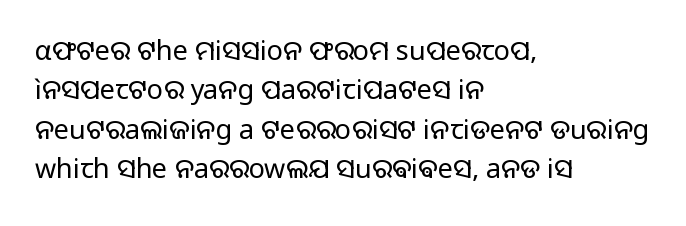
{"italic": "no", "bold": "no", "underline": "no", "align": "left", "line_spacing": "normal", "line_spacing_ratio": 1.46, "letter_spacing": "normal", "letter_spacing_em": 0.0, "glyph_px": 27}
